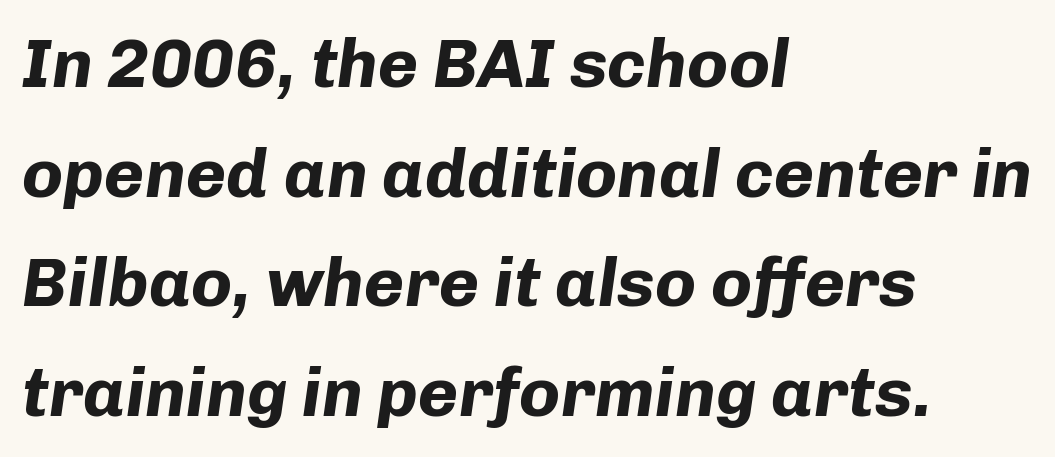
{"italic": "yes", "lean": "right", "slant_degrees": 8, "bold": "yes", "weight": "bold", "width": "normal", "stroke_contrast": "low", "x_height": "medium", "monospaced": "no", "underline": "no", "align": "left", "line_spacing": "normal", "line_spacing_ratio": 1.59, "letter_spacing": "normal", "letter_spacing_em": 0.0, "glyph_px": 69}
